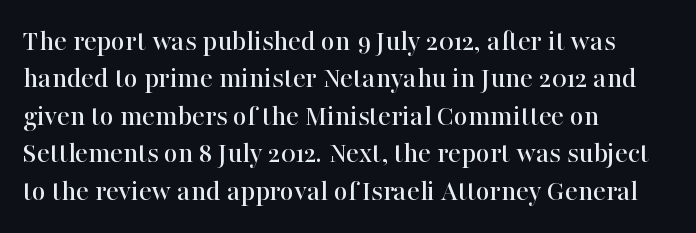
A bare baseline throughout the passage. The passage shown is typed in a proportional face where columns would drift. Font category for this specimen: serif. These lines keep a tight, regular rhythm from letter to letter.
